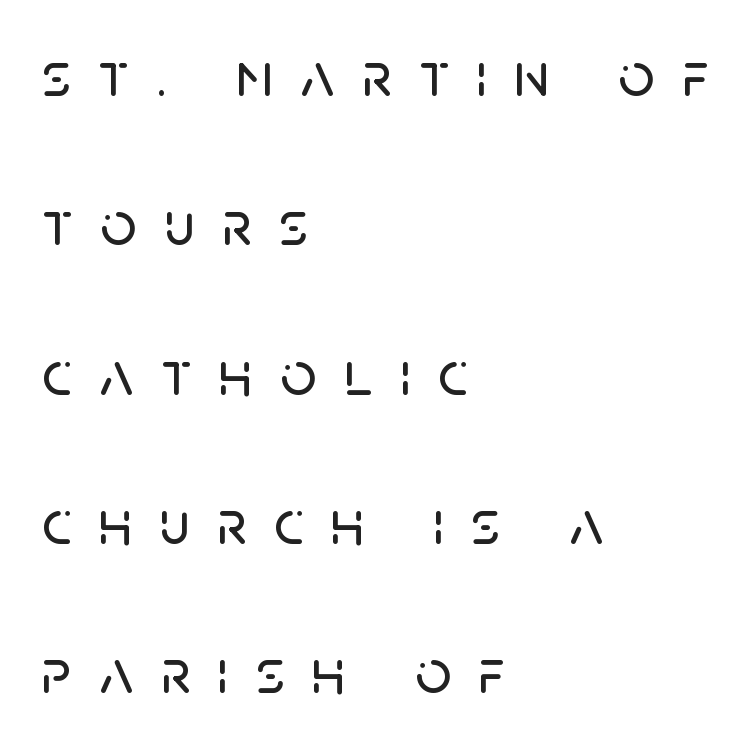
The ragged edge is on the right, which tells us the setting is flush left. A roman cut, with each character standing at attention. The passage shown stacks its lines with a broad gap. Do the characters align in a grid? No, the font is proportional. Decoration check: the copy has no underline.
